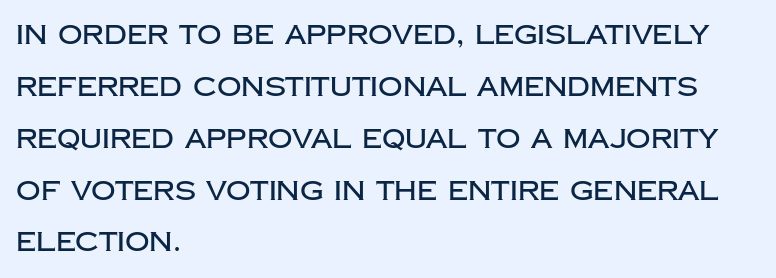
Q: Is the text italic (slanted)? A: No, it is upright.
Q: Is the text underlined? A: No.
Q: How is the paragraph aligned? A: Left-aligned.
Q: Is the spacing between letters normal or unusually wide? A: Normal.
Q: Is the spacing between lines tight, normal or loose? A: Loose.
